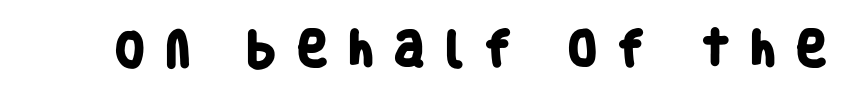
The image shows 39 px heavy, condensed sans-serif type; set unusually wide letter spacing (+0.49 em), not underlined; low stroke contrast and a large x-height.
